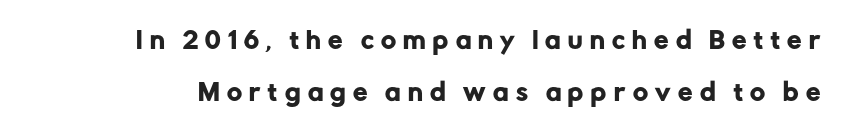
Q: Is the text italic (slanted)? A: No, it is upright.
Q: Is the text underlined? A: No.
Q: Is the spacing between letters normal or unusually wide? A: Unusually wide.
Q: Is the spacing between lines tight, normal or loose? A: Loose.
